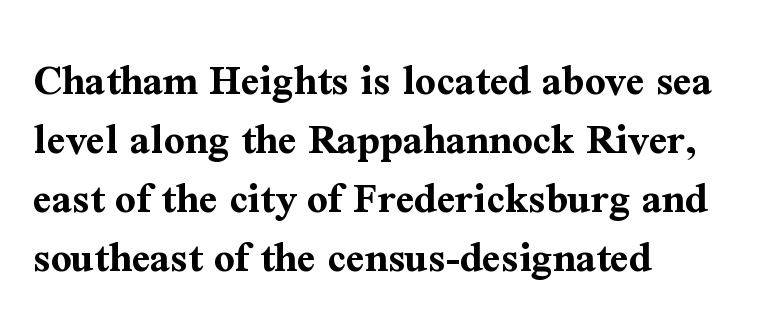
The image shows 45 px bold serif type, upright; set left-aligned, normal line spacing (1.31x), normal letter spacing, not underlined; medium stroke contrast and a medium x-height.
